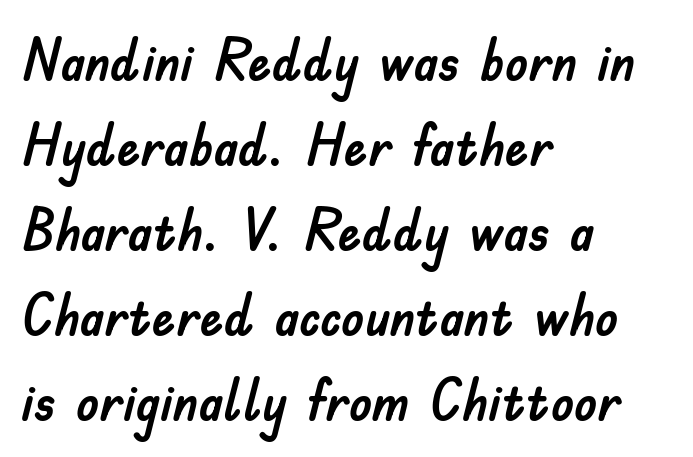
Character widths vary here, with narrow letters taking less room than wide ones. The lines sit at an ordinary, default distance from one another. The designer went with a sans here, leaving each stem footless. Lines of text with bare space underneath.
